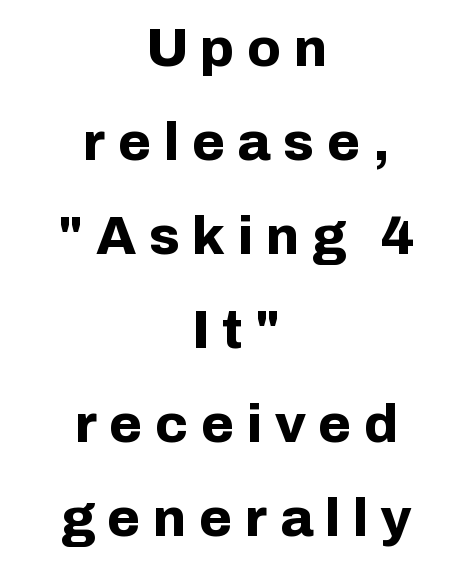
{"serif": "no", "italic": "no", "bold": "yes", "weight": "bold", "width": "normal", "stroke_contrast": "low", "x_height": "medium", "monospaced": "no", "underline": "no", "align": "center", "line_spacing_ratio": 1.74, "letter_spacing": "wide", "letter_spacing_em": 0.23, "glyph_px": 54}
